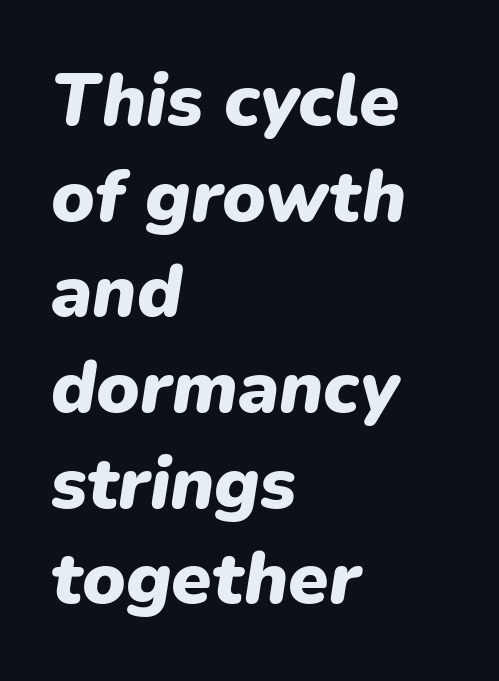
The image shows 73 px heavy type, italic (leaning right); set left-aligned, normal line spacing (1.31x), normal letter spacing, not underlined; low stroke contrast and a medium x-height.
